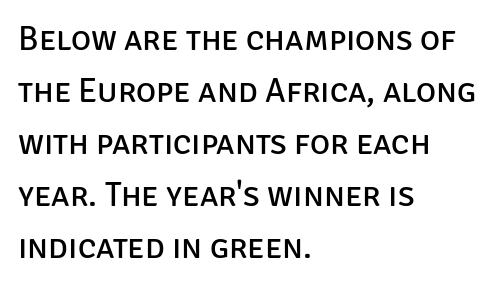
{"serif": "no", "italic": "no", "bold": "no", "weight": "regular", "width": "normal", "stroke_contrast": "low", "x_height": "large", "monospaced": "no", "underline": "no", "align": "left", "line_spacing": "normal", "line_spacing_ratio": 1.53, "letter_spacing": "normal", "letter_spacing_em": 0.0, "glyph_px": 34}
